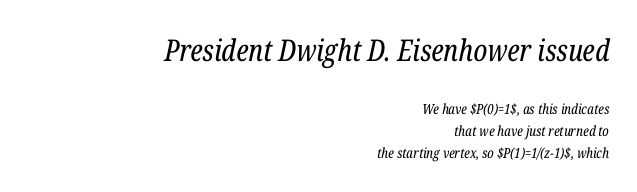
This sample uses an oblique cut, with every glyph tilted off the vertical. Standard letterfit; no display-style spreading of the glyphs. Rule under the text: the space is simply empty. Think of a printed novel: that variable character pitch is what you see here.
